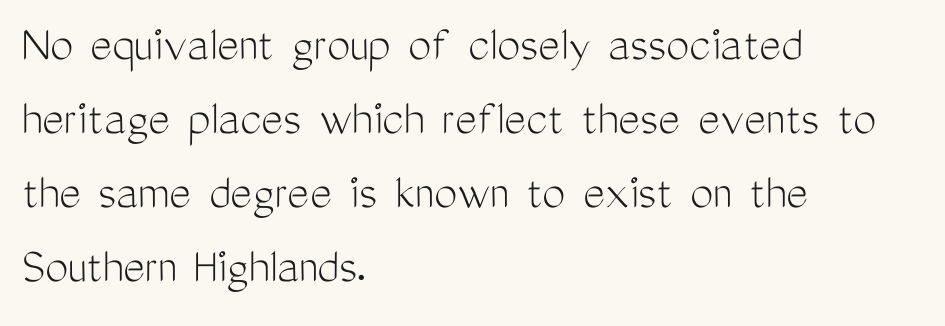
Q: Is the text bold? A: No.
Q: Is the text italic (slanted)? A: No, it is upright.
Q: Is the typeface a serif or a sans-serif typeface? A: Sans-serif.
Q: Is the text underlined? A: No.
Q: How is the paragraph aligned? A: Left-aligned.
Q: Is the spacing between letters normal or unusually wide? A: Normal.
Q: Is the spacing between lines tight, normal or loose? A: Normal.
Q: Width (condensed, normal, or wide)? A: Condensed.
Q: Stroke contrast? A: Medium.
Q: x-height? A: Medium.
Q: Monospaced? A: No.
